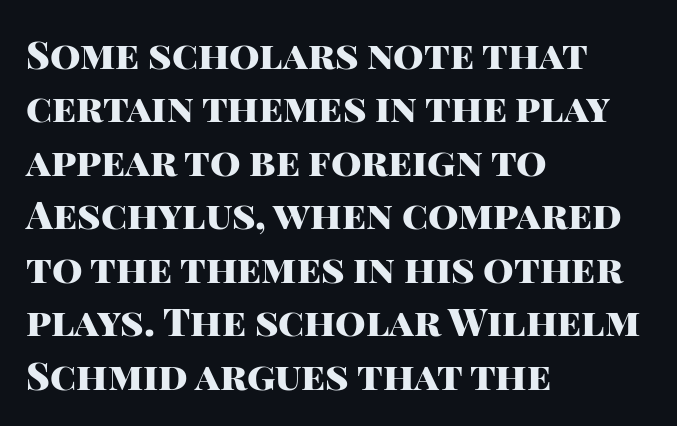
Baseline-to-baseline distance is the conventional proportion of letter height. Visually the block forms a straight wall on the left and a jagged coastline on the right. Varying glyph widths throughout — classic text-font behaviour. Emphasis by weight is at full strength: bold. Nope, not italic — everything's standing straight. Look at the bottom of the vertical strokes: they stop flat, with no serifs.
